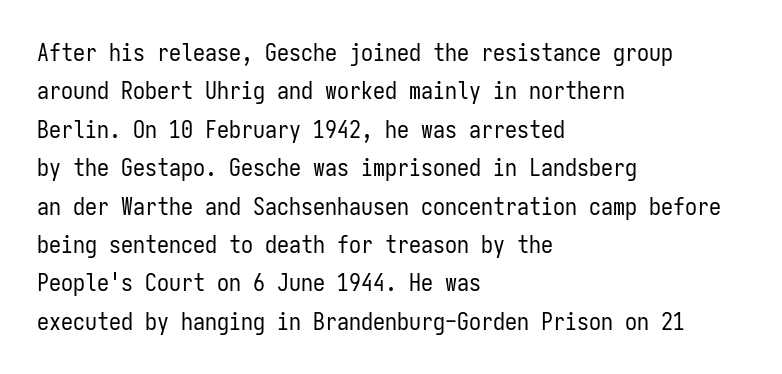
The image shows 24 px text type, upright; set left-aligned, normal line spacing (1.6x), normal letter spacing, not underlined.
